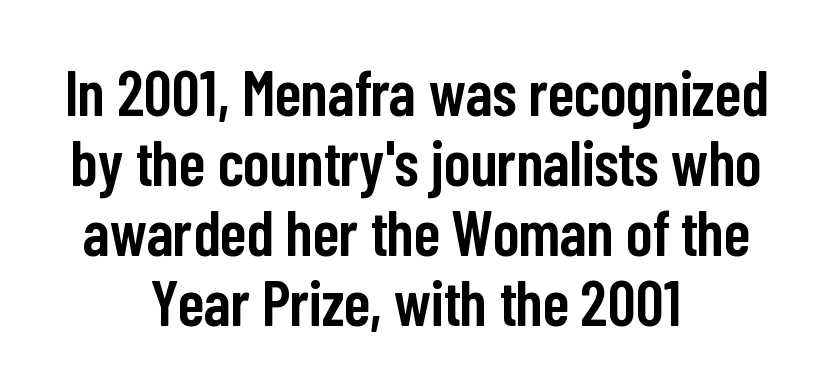
The image shows 63 px semibold, condensed sans-serif type, upright; set centered, tight line spacing (1.11x), normal letter spacing, not underlined; low stroke contrast and a medium x-height.
